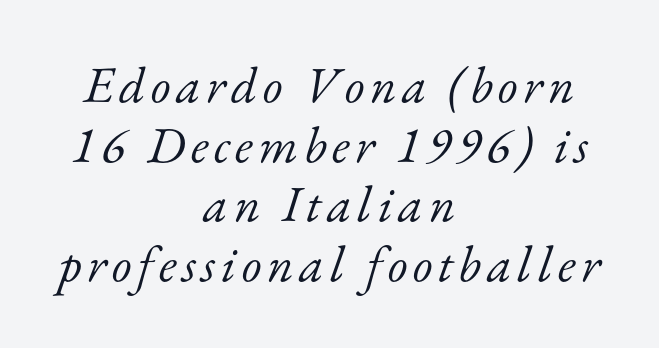
Q: Is the text bold? A: No.
Q: Is the text italic (slanted)? A: Yes, it leans right by about 17 degrees.
Q: Is the typeface a serif or a sans-serif typeface? A: Serif.
Q: Is the text underlined? A: No.
Q: How is the paragraph aligned? A: Centered.
Q: Width (condensed, normal, or wide)? A: Normal.
Q: Stroke contrast? A: Low.
Q: x-height? A: Small.
Q: Monospaced? A: No.
